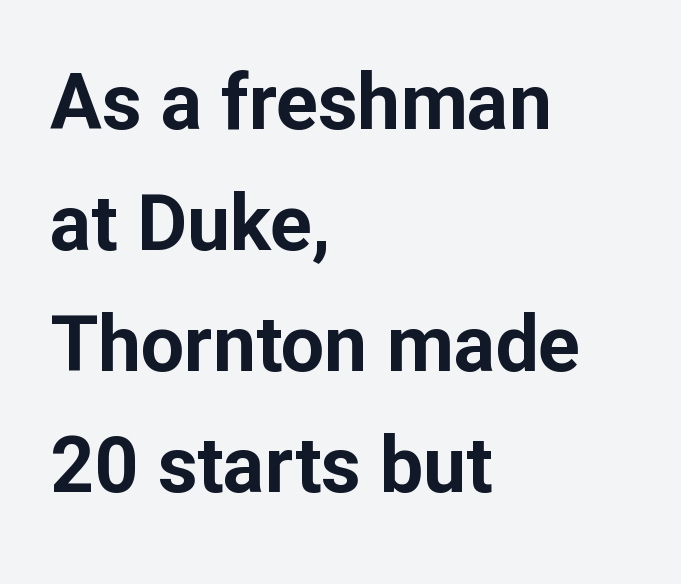
Q: Is the text bold? A: Yes.
Q: Is the text italic (slanted)? A: No, it is upright.
Q: Is the typeface a serif or a sans-serif typeface? A: Sans-serif.
Q: Is the text underlined? A: No.
Q: How is the paragraph aligned? A: Left-aligned.
Q: Is the spacing between letters normal or unusually wide? A: Normal.
Q: Is the spacing between lines tight, normal or loose? A: Normal.
Q: Width (condensed, normal, or wide)? A: Normal.
Q: Stroke contrast? A: Low.
Q: x-height? A: Medium.
Q: Monospaced? A: No.
